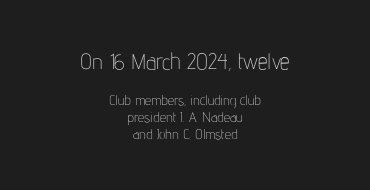
{"italic": "no", "bold": "no", "underline": "no", "align": "center", "line_spacing_ratio": 1.2, "letter_spacing": "normal", "letter_spacing_em": 0.0, "larger_block": "first", "size_ratio": 1.57, "glyph_px": 22}
